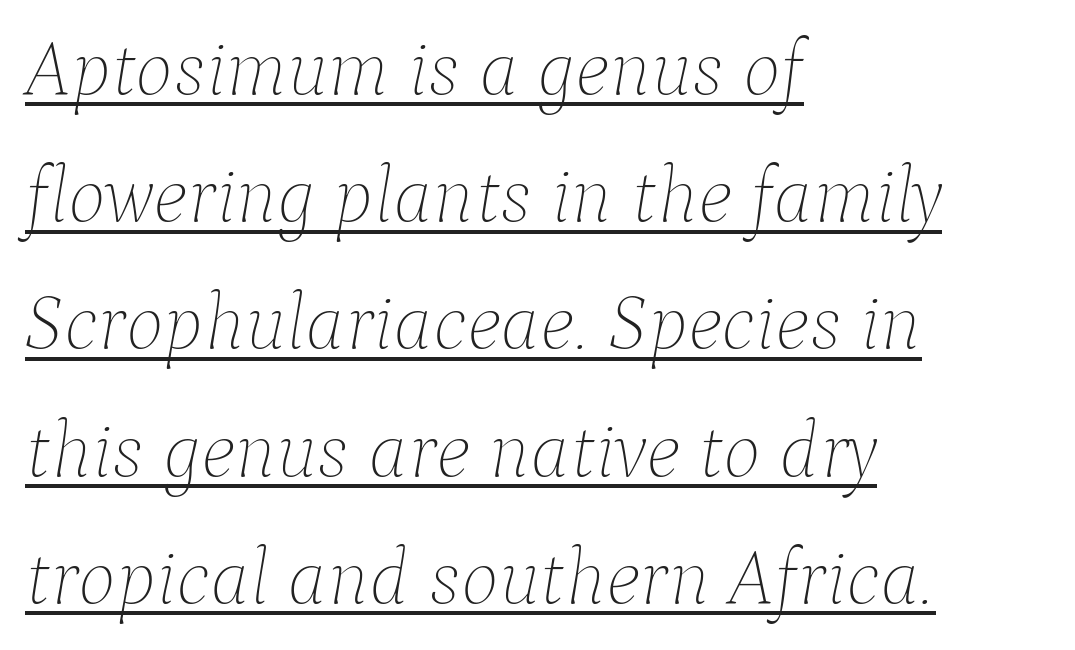
{"italic": "yes", "lean": "right", "slant_degrees": 9, "bold": "no", "weight": "thin", "width": "normal", "stroke_contrast": "low", "x_height": "medium", "monospaced": "no", "underline": "yes", "align": "left", "line_spacing": "normal", "line_spacing_ratio": 1.59, "letter_spacing": "normal", "letter_spacing_em": 0.0, "glyph_px": 80}
